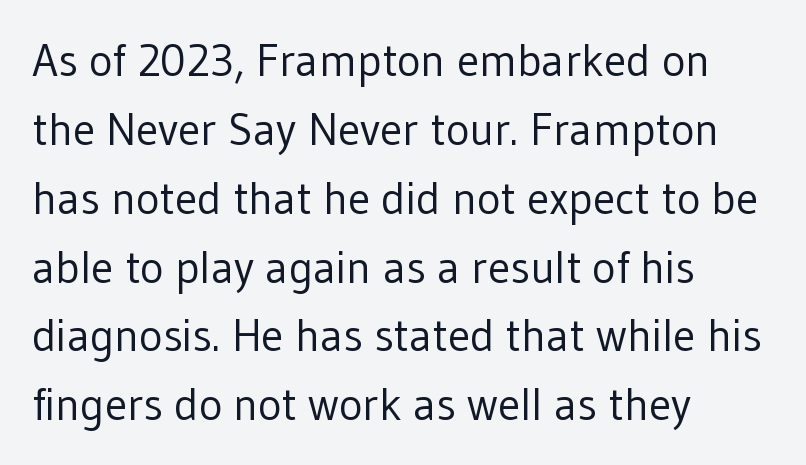
{"serif": "no", "italic": "no", "bold": "no", "weight": "regular", "width": "normal", "stroke_contrast": "low", "x_height": "medium", "monospaced": "no", "underline": "no", "align": "left", "line_spacing": "normal", "line_spacing_ratio": 1.53, "letter_spacing": "normal", "letter_spacing_em": 0.0, "glyph_px": 45}
